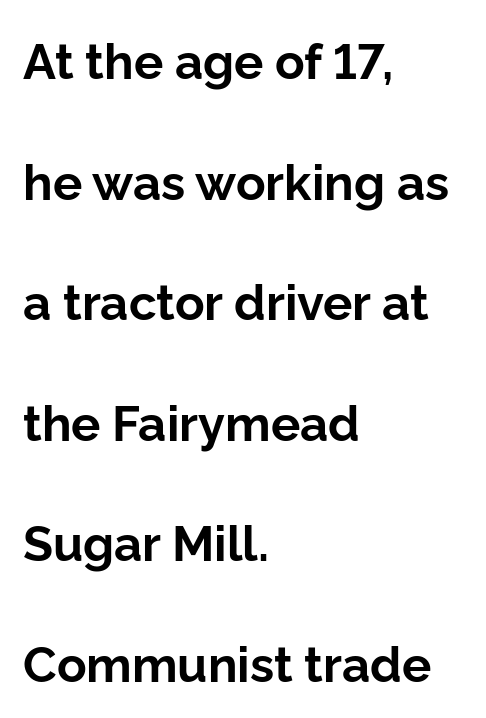
{"serif": "no", "italic": "no", "bold": "yes", "weight": "bold", "width": "normal", "stroke_contrast": "low", "x_height": "medium", "monospaced": "no", "underline": "no", "align": "left", "line_spacing": "loose", "line_spacing_ratio": 2.46, "letter_spacing": "normal", "letter_spacing_em": 0.0, "glyph_px": 49}
